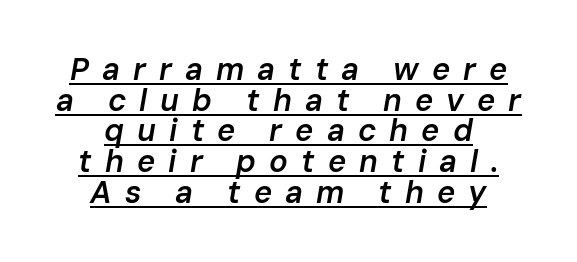
Q: Is the text bold? A: Semi-bold.
Q: Is the text italic (slanted)? A: Yes, it leans right by about 10 degrees.
Q: Is the text underlined? A: Yes.
Q: How is the paragraph aligned? A: Centered.
Q: Is the spacing between letters normal or unusually wide? A: Unusually wide.
Q: Is the spacing between lines tight, normal or loose? A: Tight.
Q: Width (condensed, normal, or wide)? A: Normal.
Q: Stroke contrast? A: Low.
Q: x-height? A: Medium.
Q: Monospaced? A: No.
